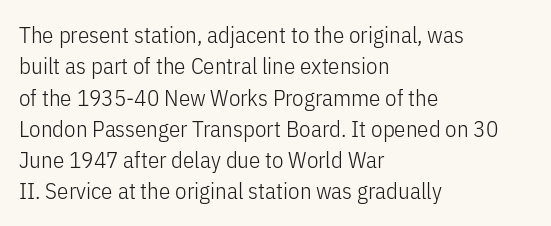
One glance says typical: line gaps are just what's usual. What stands out about the letter spacing? Nothing — it is the standard amount. This reads as an unemphasized weight, regular at the heaviest. The text block is weighted toward the left margin, trailing off unevenly rightward. Descender tails drop into unmarked territory. The specimen reads as upright at a glance.
